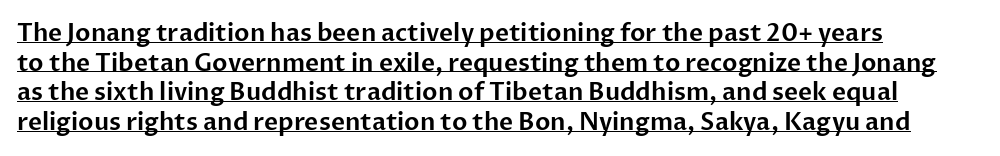
{"italic": "no", "underline": "yes", "align": "left", "line_spacing_ratio": 1.23, "letter_spacing": "normal", "letter_spacing_em": 0.0, "glyph_px": 24}
